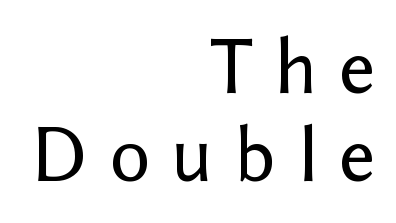
Q: Is the text italic (slanted)? A: No, it is upright.
Q: Is the typeface a serif or a sans-serif typeface? A: Sans-serif.
Q: Is the text underlined? A: No.
Q: How is the paragraph aligned? A: Right-aligned.
Q: Is the spacing between letters normal or unusually wide? A: Unusually wide.
Q: Is the spacing between lines tight, normal or loose? A: Tight.
Q: Width (condensed, normal, or wide)? A: Normal.
Q: Stroke contrast? A: Low.
Q: x-height? A: Medium.
Q: Monospaced? A: No.
